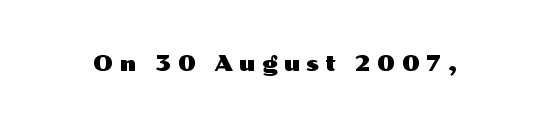
{"italic": "no", "underline": "no", "letter_spacing": "wide", "letter_spacing_em": 0.26, "glyph_px": 22}
